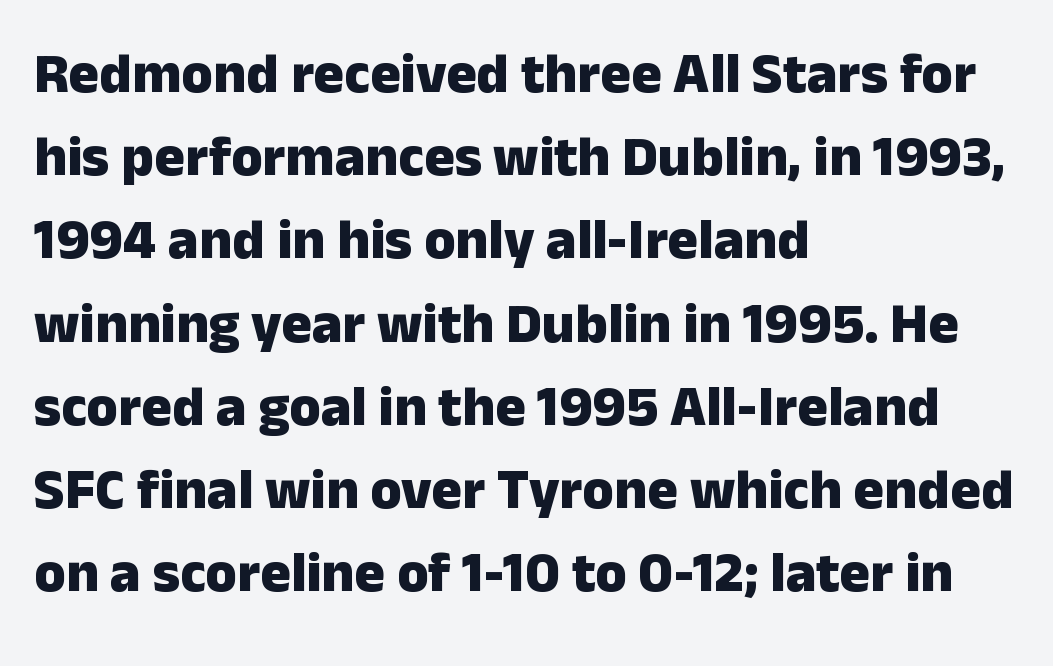
The image shows 57 px heavy sans-serif type, upright; set left-aligned, normal line spacing (1.46x), normal letter spacing, not underlined; low stroke contrast and a medium x-height.
